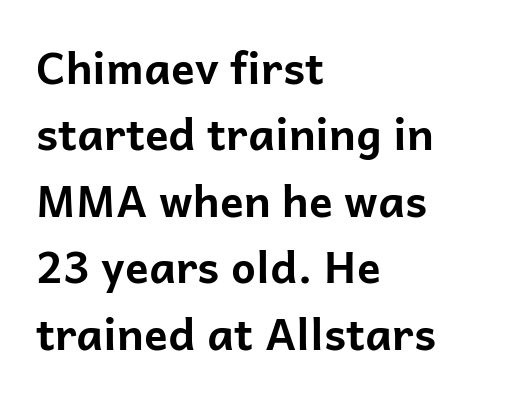
{"serif": "no", "italic": "no", "bold": "yes", "weight": "bold", "width": "normal", "stroke_contrast": "low", "x_height": "medium", "monospaced": "no", "underline": "no", "align": "left", "line_spacing": "normal", "line_spacing_ratio": 1.51, "letter_spacing": "normal", "letter_spacing_em": 0.0, "glyph_px": 44}
